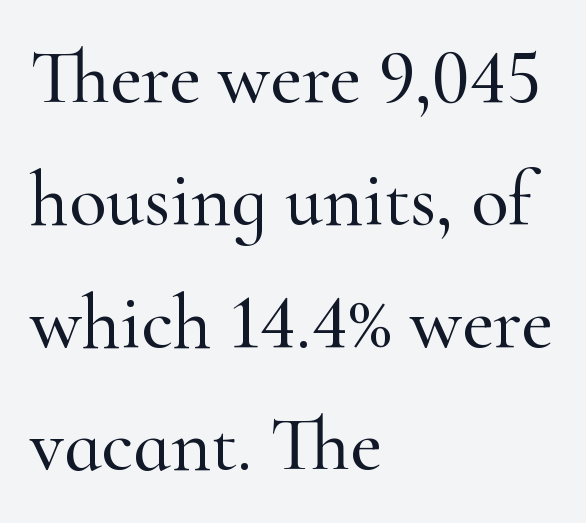
The image shows 77 px serif type, upright; set left-aligned, normal line spacing (1.59x), normal letter spacing, not underlined; high stroke contrast and a small x-height.
